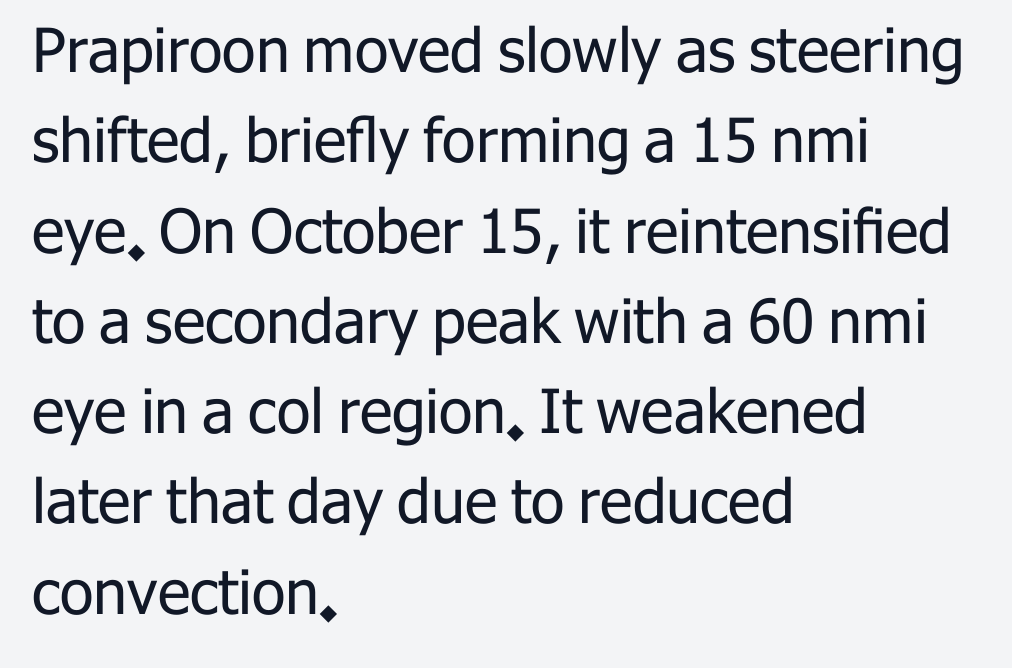
Q: Is the text bold? A: No.
Q: Is the text italic (slanted)? A: No, it is upright.
Q: Is the typeface a serif or a sans-serif typeface? A: Sans-serif.
Q: Is the text underlined? A: No.
Q: How is the paragraph aligned? A: Left-aligned.
Q: Is the spacing between letters normal or unusually wide? A: Normal.
Q: Is the spacing between lines tight, normal or loose? A: Normal.
Q: Width (condensed, normal, or wide)? A: Normal.
Q: Stroke contrast? A: Low.
Q: x-height? A: Medium.
Q: Monospaced? A: No.
